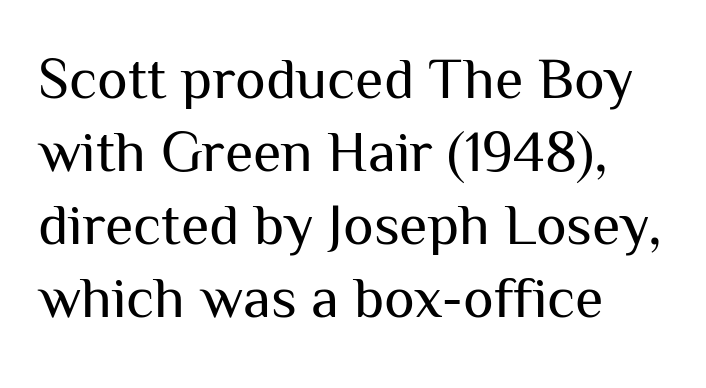
The tracking reads as untouched default to a designer's eye. Has an underline been added? It has not. Character widths vary here, with narrow letters taking less room than wide ones. The font sits on the lighter half of the weight spectrum, regular included.
